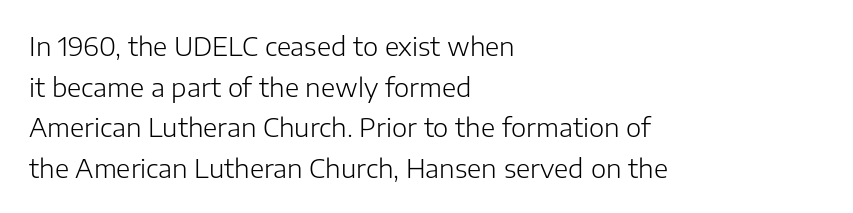
Q: Is the text bold? A: No.
Q: Is the text italic (slanted)? A: No, it is upright.
Q: Is the text underlined? A: No.
Q: How is the paragraph aligned? A: Left-aligned.
Q: Is the spacing between letters normal or unusually wide? A: Normal.
Q: Is the spacing between lines tight, normal or loose? A: Normal.
